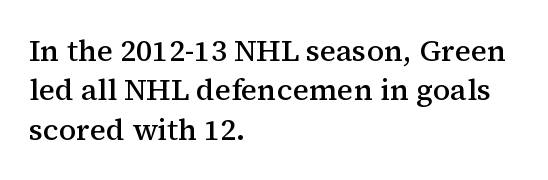
Emphasis by weight is partial: semibold. Does the lettering tilt? It doesn't — this is upright. These lines are set flush left with a ragged right edge. The rendering uses natural spacing where letterforms have individual widths.
